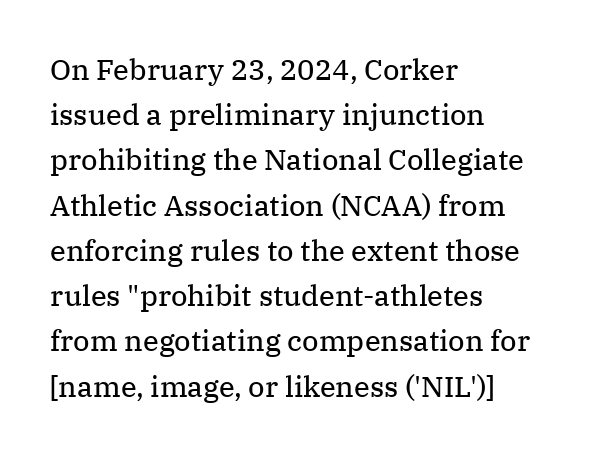
{"serif": "yes", "italic": "no", "bold": "no", "weight": "regular", "width": "normal", "stroke_contrast": "medium", "x_height": "medium", "monospaced": "no", "underline": "no", "align": "left", "line_spacing": "normal", "line_spacing_ratio": 1.56, "letter_spacing": "normal", "letter_spacing_em": 0.0, "glyph_px": 29}
